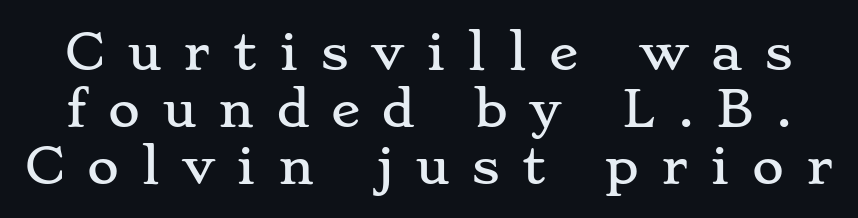
Posture: straight, roman, zero tilt. Check the space under the baseline: it is left empty. Font category for this specimen: serif. Do the characters align in a grid? No, the font is proportional.
